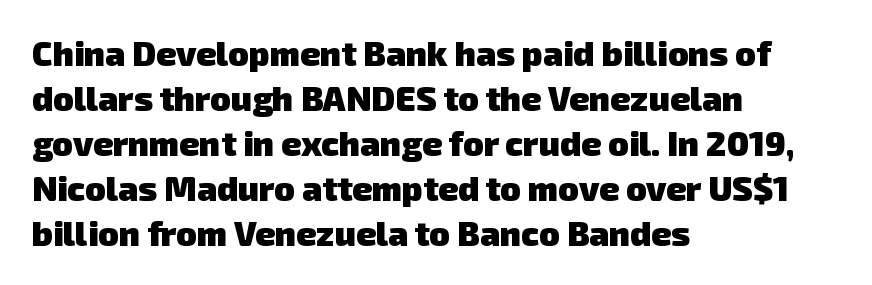
{"serif": "no", "bold": "yes", "weight": "heavy", "width": "normal", "stroke_contrast": "low", "x_height": "medium", "monospaced": "no", "underline": "no", "align": "left", "line_spacing": "normal", "line_spacing_ratio": 1.32, "letter_spacing": "normal", "letter_spacing_em": 0.0, "glyph_px": 34}
